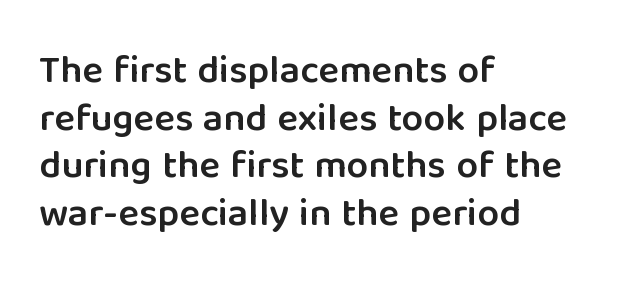
Q: Is the text bold? A: Semi-bold.
Q: Is the text italic (slanted)? A: No, it is upright.
Q: Is the typeface a serif or a sans-serif typeface? A: Sans-serif.
Q: Is the text underlined? A: No.
Q: How is the paragraph aligned? A: Left-aligned.
Q: Is the spacing between letters normal or unusually wide? A: Normal.
Q: Width (condensed, normal, or wide)? A: Normal.
Q: Stroke contrast? A: Low.
Q: x-height? A: Medium.
Q: Monospaced? A: No.
